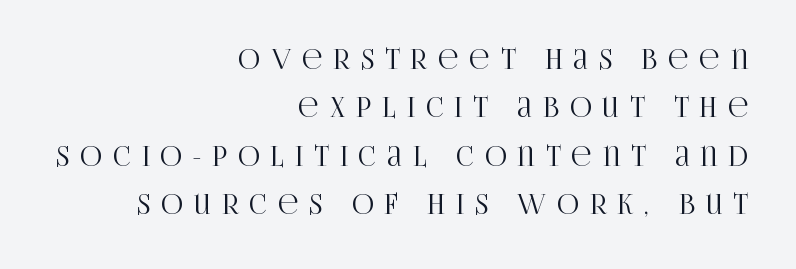
Q: Is the text italic (slanted)? A: No, it is upright.
Q: Is the text underlined? A: No.
Q: How is the paragraph aligned? A: Right-aligned.
Q: Is the spacing between letters normal or unusually wide? A: Unusually wide.
